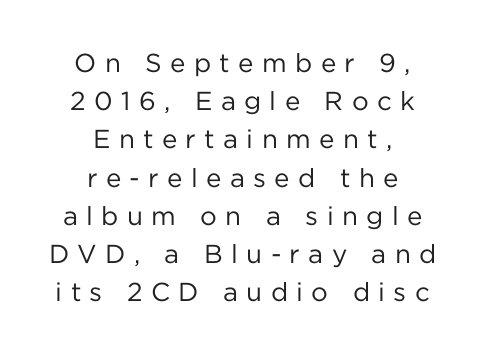
{"italic": "no", "bold": "no", "underline": "no", "align": "center", "line_spacing": "normal", "line_spacing_ratio": 1.47, "letter_spacing": "wide", "letter_spacing_em": 0.32, "glyph_px": 26}
